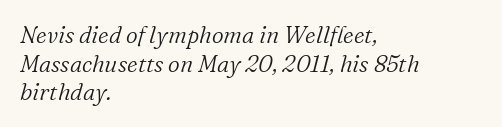
The image shows 23 px text type, italic (leaning right); set left-aligned, normal line spacing (1.25x), normal letter spacing, not underlined.
